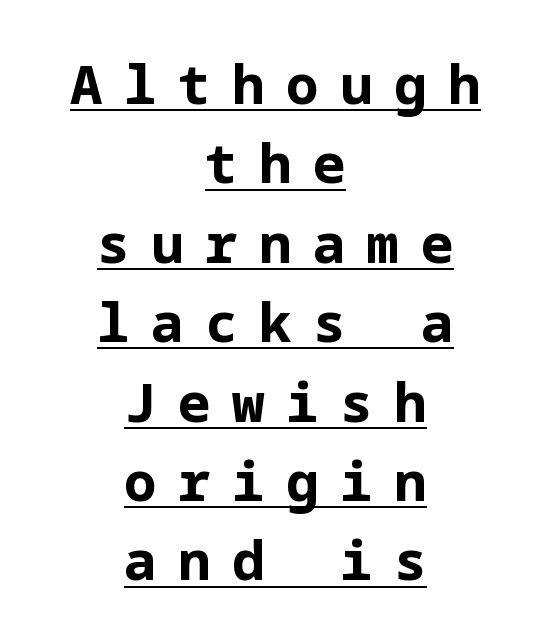
The image shows 54 px bold sans-serif type, upright; set centered, normal line spacing (1.47x), unusually wide letter spacing (+0.4 em), underlined; low stroke contrast and a medium x-height.
